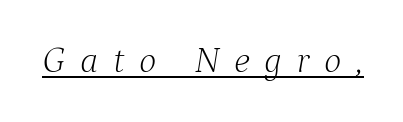
{"serif": "yes", "italic": "yes", "lean": "right", "slant_degrees": 9, "bold": "no", "weight": "light", "width": "normal", "stroke_contrast": "low", "x_height": "medium", "monospaced": "no", "underline": "yes", "letter_spacing": "wide", "letter_spacing_em": 0.39, "glyph_px": 37}
